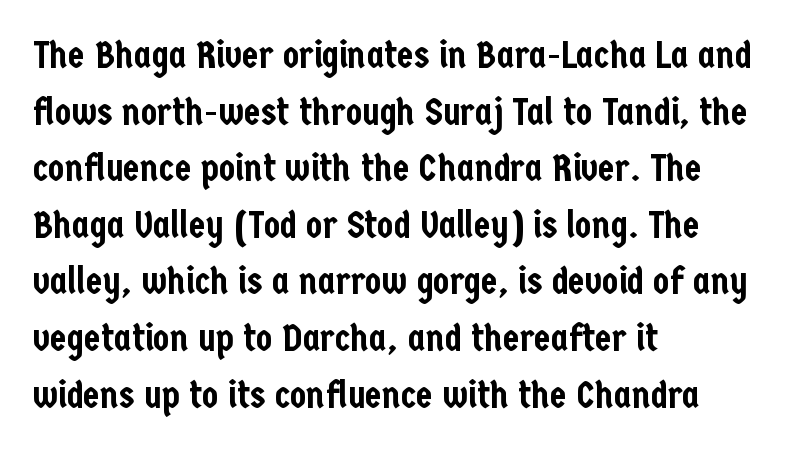
Q: Is the text italic (slanted)? A: No, it is upright.
Q: Is the typeface a serif or a sans-serif typeface? A: Sans-serif.
Q: Is the text underlined? A: No.
Q: How is the paragraph aligned? A: Left-aligned.
Q: Is the spacing between letters normal or unusually wide? A: Normal.
Q: Is the spacing between lines tight, normal or loose? A: Normal.
Q: Width (condensed, normal, or wide)? A: Condensed.
Q: Stroke contrast? A: Low.
Q: x-height? A: Medium.
Q: Monospaced? A: No.
